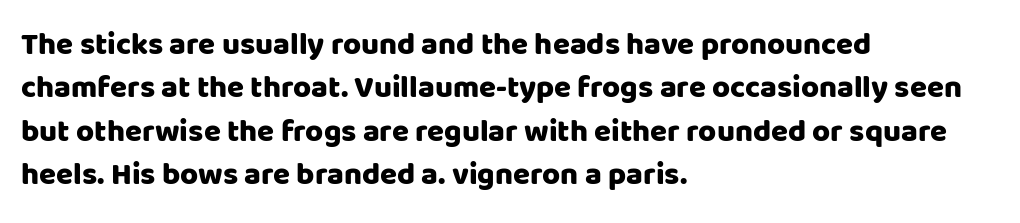
The image shows 31 px sans-serif type, upright; set left-aligned, normal line spacing (1.4x), normal letter spacing, not underlined; low stroke contrast and a large x-height.
